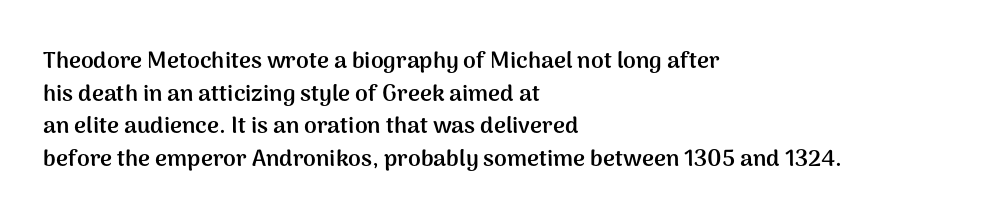
The image shows 23 px bold type, upright; set left-aligned, normal line spacing (1.42x), normal letter spacing, not underlined.
